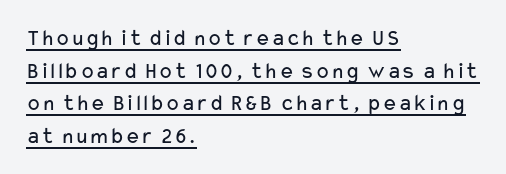
Short and long lines alike share a common starting point at left. A typesetter would call this leading conventional body-copy spacing. Inter-character spacing is left at the font's built-in metrics. Bold? No — there's no thickening of the strokes. The font's upright variant was chosen for this text. The words here are underlined.
